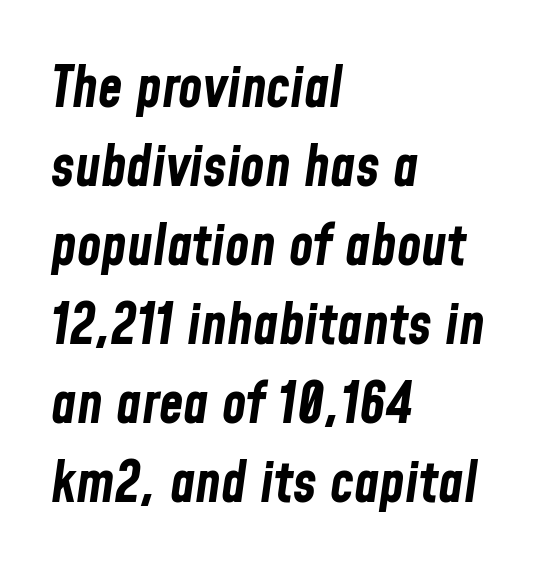
{"italic": "yes", "lean": "right", "slant_degrees": 8, "bold": "yes", "weight": "bold", "width": "condensed", "stroke_contrast": "low", "x_height": "medium", "monospaced": "no", "underline": "no", "align": "left", "line_spacing": "normal", "line_spacing_ratio": 1.41, "letter_spacing": "normal", "letter_spacing_em": 0.0, "glyph_px": 56}
